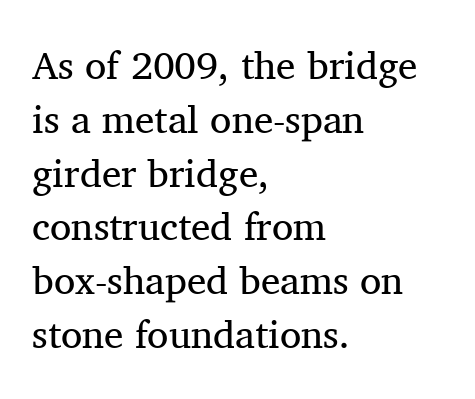
{"serif": "yes", "italic": "no", "bold": "no", "weight": "regular", "width": "normal", "stroke_contrast": "medium", "x_height": "medium", "monospaced": "no", "underline": "no", "align": "left", "line_spacing": "normal", "line_spacing_ratio": 1.38, "letter_spacing": "normal", "letter_spacing_em": 0.0, "glyph_px": 39}
